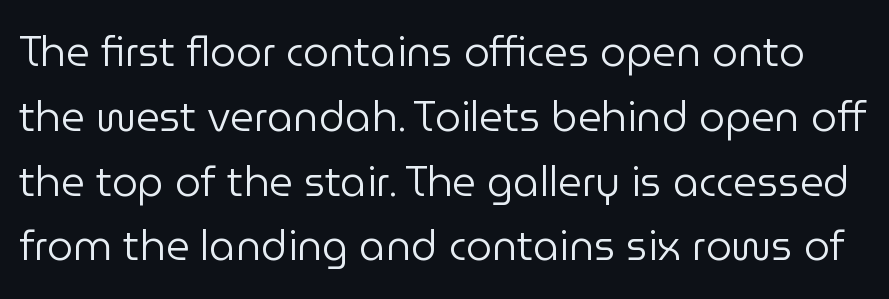
The image shows 41 px regular-weight sans-serif type, upright; set normal line spacing (1.58x), normal letter spacing, not underlined; low stroke contrast and a medium x-height.
